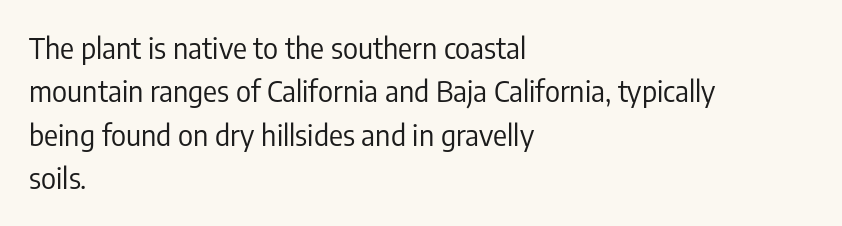
Heft: none added — not bold. You can tell it's not italic because the verticals are truly vertical. If you measured baseline to baseline, you'd find a middling distance. The gap between lines stays unmarked. Nobody touched the tracking dial on this one.
